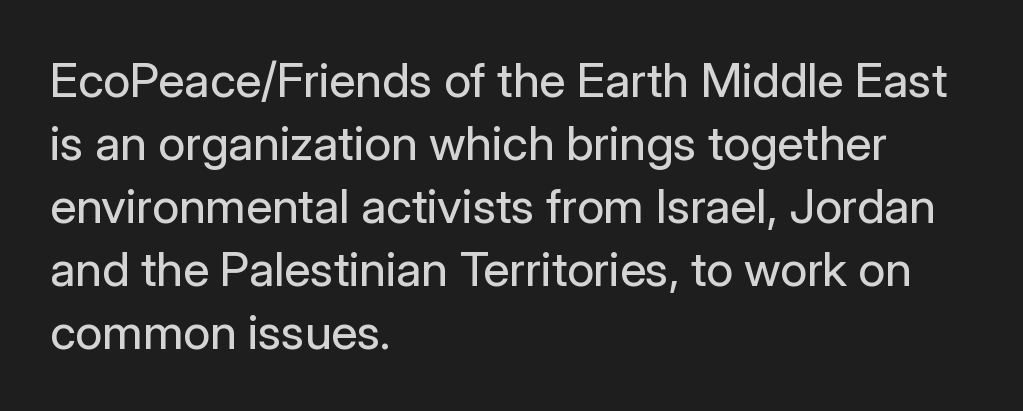
The image shows 48 px regular-weight sans-serif type, upright; set left-aligned, normal line spacing (1.31x), normal letter spacing, not underlined; low stroke contrast and a medium x-height.
